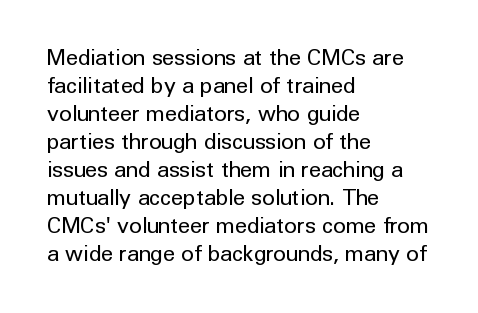
Q: Is the text bold? A: No.
Q: Is the text italic (slanted)? A: No, it is upright.
Q: Is the text underlined? A: No.
Q: How is the paragraph aligned? A: Left-aligned.
Q: Is the spacing between letters normal or unusually wide? A: Normal.
Q: Is the spacing between lines tight, normal or loose? A: Normal.
